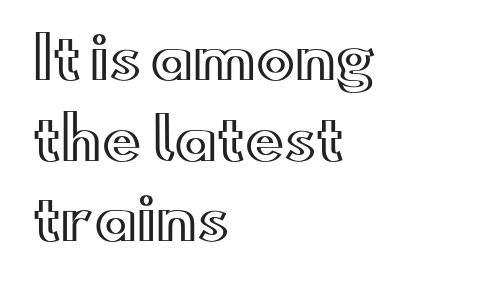
The image shows 58 px wide type, upright; set left-aligned, normal line spacing (1.39x), normal letter spacing, not underlined; a small x-height.
